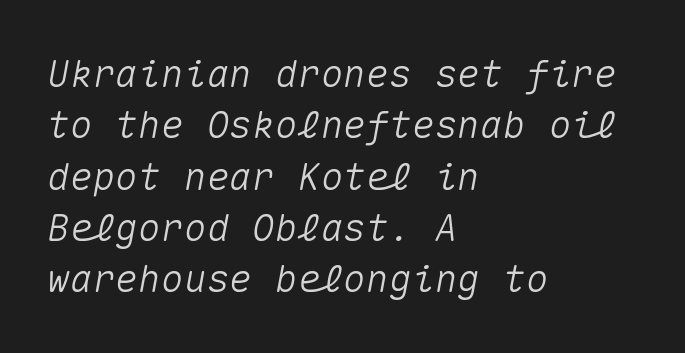
Q: Is the text italic (slanted)? A: Yes, it leans right by about 10 degrees.
Q: Is the text underlined? A: No.
Q: How is the paragraph aligned? A: Left-aligned.
Q: Is the spacing between letters normal or unusually wide? A: Normal.
Q: Is the spacing between lines tight, normal or loose? A: Normal.
Q: Width (condensed, normal, or wide)? A: Normal.
Q: Stroke contrast? A: Medium.
Q: x-height? A: Medium.
Q: Monospaced? A: Yes.
